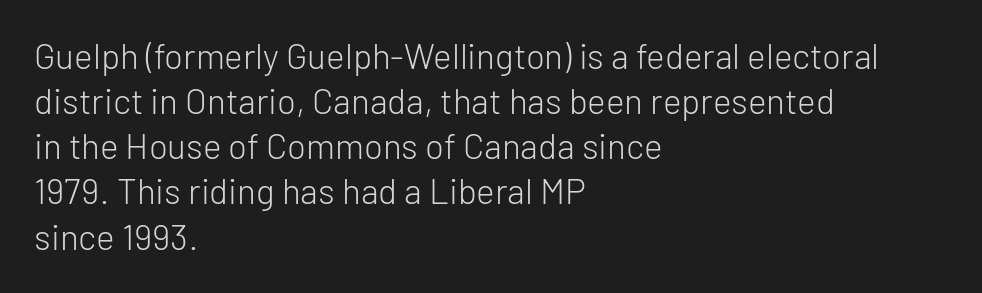
The image shows 35 px light sans-serif type, upright; set left-aligned, normal line spacing (1.29x), normal letter spacing, not underlined; low stroke contrast and a medium x-height.
